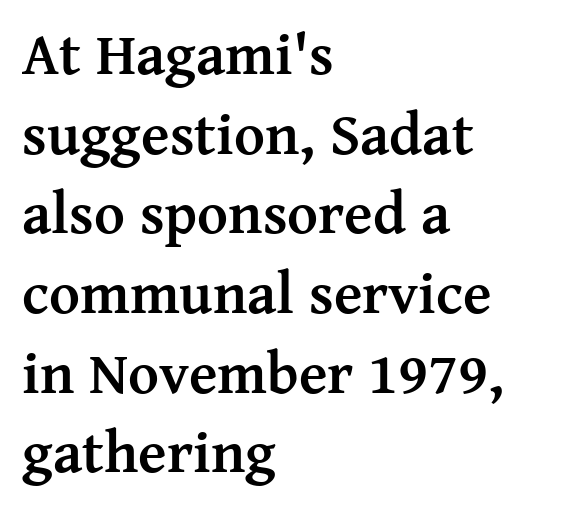
The image shows 59 px semibold serif type, upright; set left-aligned, normal line spacing (1.35x), normal letter spacing, not underlined; medium stroke contrast and a medium x-height.
